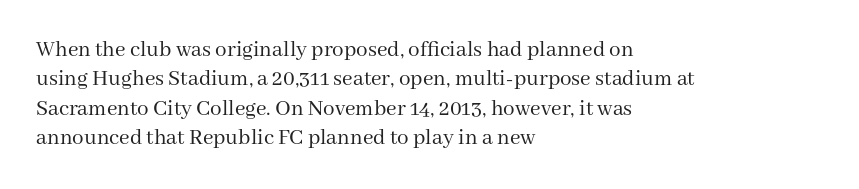
It's the straight-up-and-down kind of type. The face used here is rendered with its standard letterfit. The setting favours the left margin, as ordinary paragraphs usually do. This is not heavy type; no bold has been used. Interline gaps are of average width in this sample.
